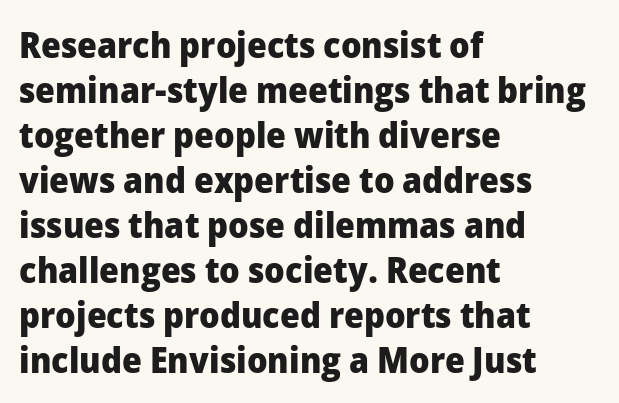
Type style note: lacks serifs. Anything drawn beneath the words? Only blank space. In terms of posture, this sample is upright. Nothing unusual about the tracking: characters are spaced as the font intends. This sample is left-justified, so line endings fall wherever the words run out. The lines sit at an ordinary, default distance from one another.
